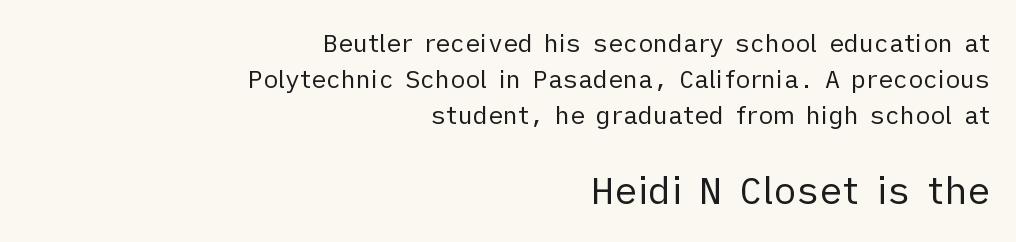
The image shows 38 px regular-weight sans-serif type, upright; set right-aligned, normal line spacing (1.45x), normal letter spacing, not underlined; the second (bottom) block is 1.52x larger; low stroke contrast and a medium x-height.
